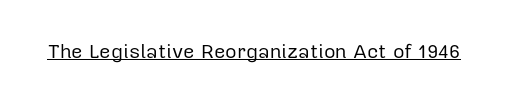
Q: Is the text bold? A: No.
Q: Is the text italic (slanted)? A: No, it is upright.
Q: Is the text underlined? A: Yes.
Q: Is the spacing between letters normal or unusually wide? A: Normal.
